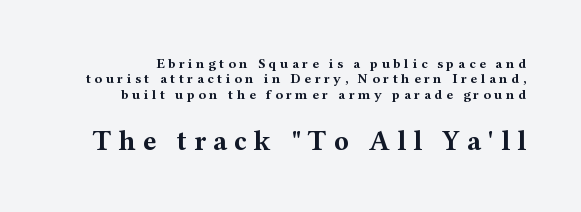
Q: Is the text bold? A: Yes.
Q: Is the text italic (slanted)? A: No, it is upright.
Q: Is the typeface a serif or a sans-serif typeface? A: Serif.
Q: Is the text underlined? A: No.
Q: Is the spacing between letters normal or unusually wide? A: Unusually wide.
Q: Is the spacing between lines tight, normal or loose? A: Tight.
Q: Which block of text is set in a larger size, the first (top) or the second (bottom)? A: The second (bottom) one.
Q: Width (condensed, normal, or wide)? A: Wide.
Q: Stroke contrast? A: Medium.
Q: x-height? A: Medium.
Q: Monospaced? A: No.
